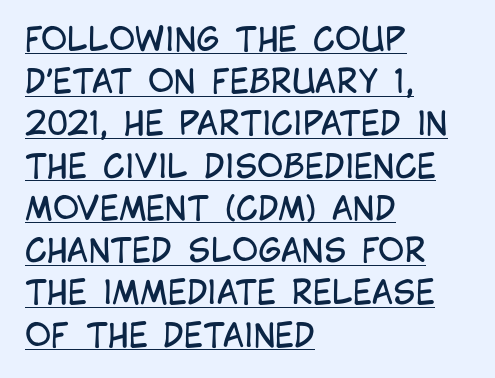
The image shows 32 px regular-weight, condensed sans-serif type, upright; set left-aligned, normal line spacing (1.32x), normal letter spacing, underlined; low stroke contrast and a large x-height.
